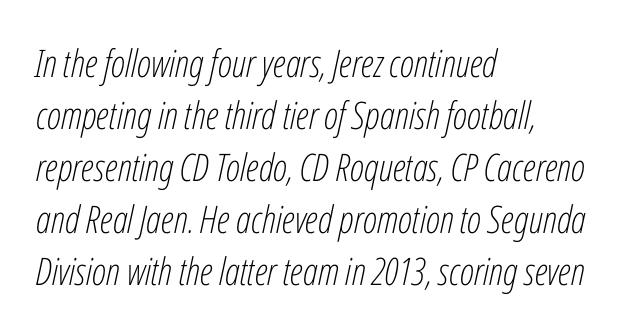
{"italic": "yes", "lean": "right", "slant_degrees": 12, "bold": "no", "weight": "light", "width": "condensed", "stroke_contrast": "low", "x_height": "medium", "monospaced": "no", "underline": "no", "align": "left", "line_spacing": "normal", "line_spacing_ratio": 1.37, "letter_spacing": "normal", "letter_spacing_em": 0.0, "glyph_px": 38}
